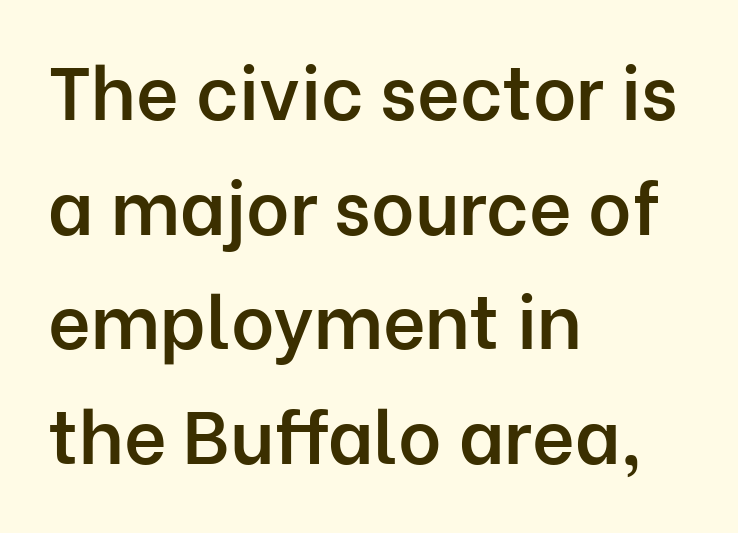
{"serif": "no", "italic": "no", "bold": "semi", "weight": "semibold", "width": "normal", "stroke_contrast": "low", "x_height": "medium", "monospaced": "no", "underline": "no", "align": "left", "line_spacing": "normal", "line_spacing_ratio": 1.55, "letter_spacing": "normal", "letter_spacing_em": 0.0, "glyph_px": 74}
